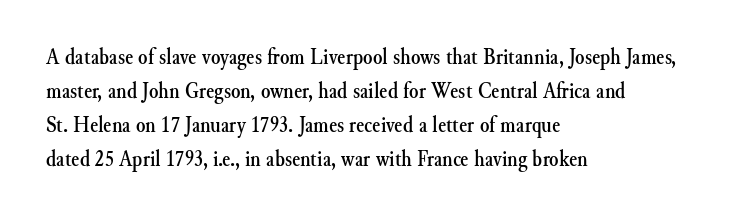
{"italic": "no", "underline": "no", "align": "left", "line_spacing": "normal", "line_spacing_ratio": 1.42, "letter_spacing": "normal", "letter_spacing_em": 0.0, "glyph_px": 24}
